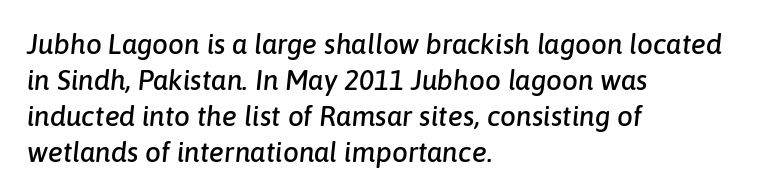
{"italic": "yes", "lean": "right", "slant_degrees": 6, "width": "normal", "stroke_contrast": "low", "x_height": "medium", "monospaced": "no", "underline": "no", "align": "left", "line_spacing": "normal", "line_spacing_ratio": 1.28, "letter_spacing": "normal", "letter_spacing_em": 0.0, "glyph_px": 28}
